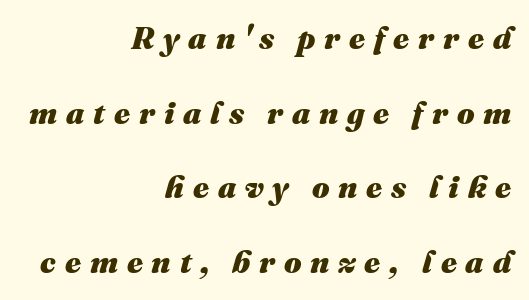
This sample has the flowing, uneven cadence of proportional lettering. This sample uses an oblique cut, with every glyph tilted off the vertical. Underlining? Definitely not there. Honestly, the letter spacing is so wide it's the main thing you notice. Line ends are locked; line starts wander. The lines are spread far apart with generous leading.
